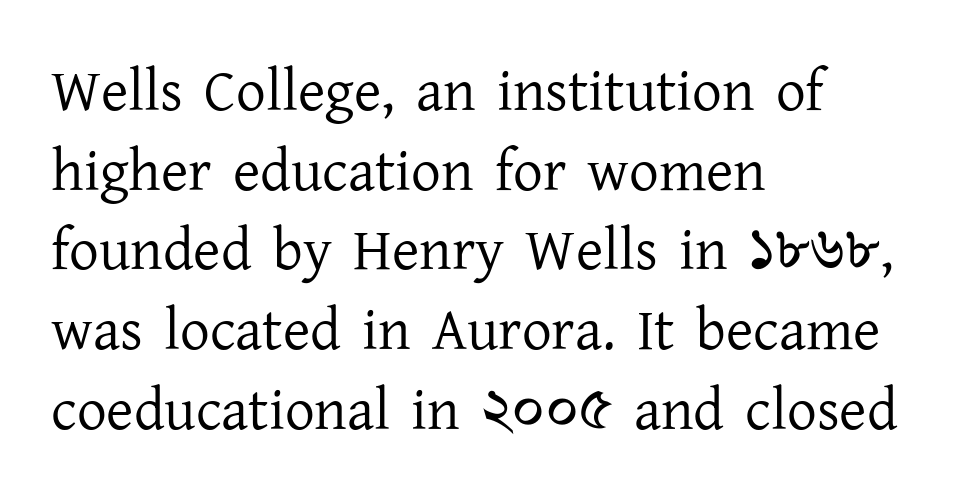
The image shows 59 px regular-weight serif type, upright; set left-aligned, normal line spacing (1.35x), normal letter spacing, not underlined; low stroke contrast and a medium x-height.
